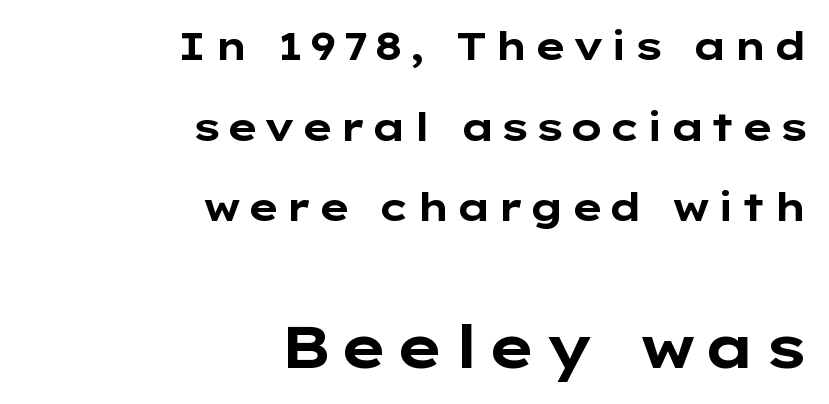
{"serif": "no", "italic": "no", "bold": "yes", "weight": "bold", "width": "wide", "stroke_contrast": "low", "x_height": "medium", "monospaced": "no", "underline": "no", "align": "right", "line_spacing": "loose", "line_spacing_ratio": 2.07, "larger_block": "second", "size_ratio": 1.49, "glyph_px": 58}
